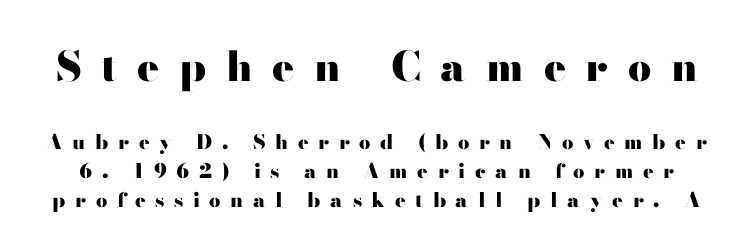
The line-height multiplier appears to be the usual default. It's the straight-up-and-down kind of type. You get the large type first, then a drop to smaller type. Note the varied advance widths — an 'i' is clearly narrower than an 'm'.
